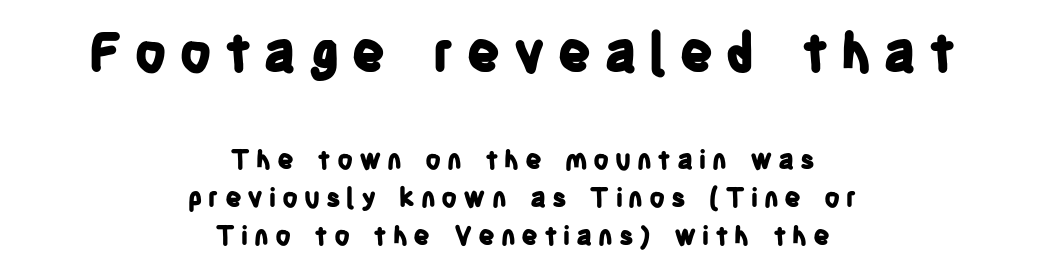
Q: Is the text bold? A: Yes.
Q: Is the text italic (slanted)? A: No, it is upright.
Q: Is the typeface a serif or a sans-serif typeface? A: Sans-serif.
Q: Is the text underlined? A: No.
Q: How is the paragraph aligned? A: Centered.
Q: Is the spacing between letters normal or unusually wide? A: Unusually wide.
Q: Is the spacing between lines tight, normal or loose? A: Normal.
Q: Which block of text is set in a larger size, the first (top) or the second (bottom)? A: The first (top) one.
Q: Width (condensed, normal, or wide)? A: Condensed.
Q: Stroke contrast? A: Low.
Q: x-height? A: Large.
Q: Monospaced? A: No.
